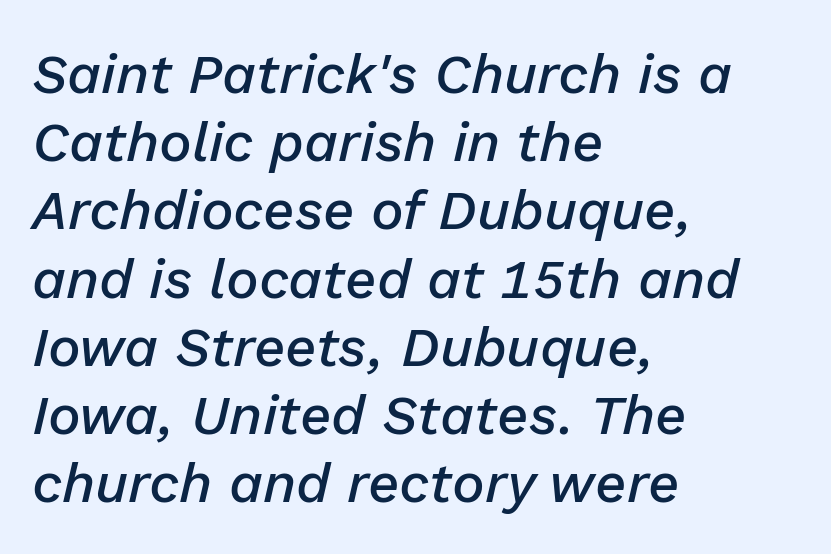
The image shows 55 px semibold type, italic (leaning right); set left-aligned, line spacing 1.24x, normal letter spacing, not underlined; low stroke contrast and a medium x-height.
